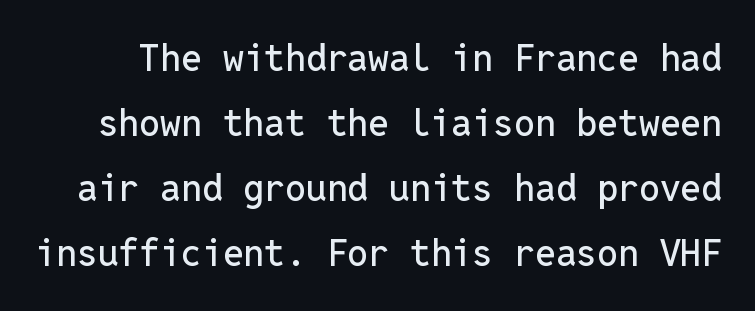
The image shows 37 px sans-serif type, upright, monospaced; set line spacing 1.76x, normal letter spacing, not underlined; low stroke contrast and a medium x-height.
